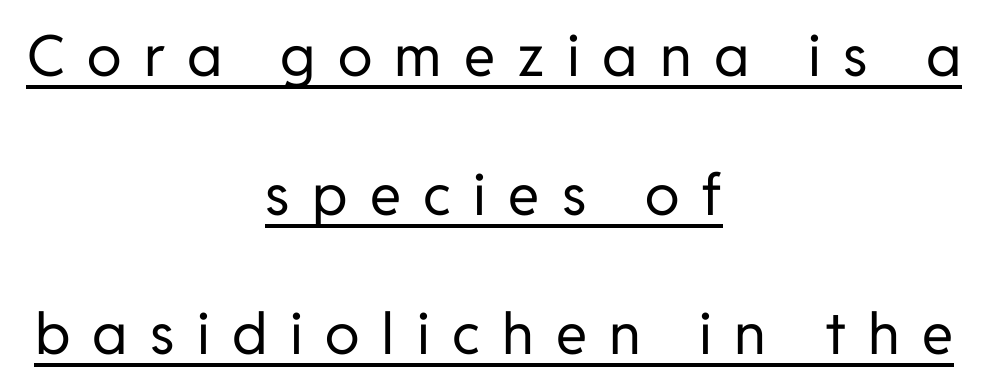
Q: Is the text bold? A: No.
Q: Is the text italic (slanted)? A: No, it is upright.
Q: Is the typeface a serif or a sans-serif typeface? A: Sans-serif.
Q: Is the text underlined? A: Yes.
Q: How is the paragraph aligned? A: Centered.
Q: Is the spacing between letters normal or unusually wide? A: Unusually wide.
Q: Is the spacing between lines tight, normal or loose? A: Loose.
Q: Width (condensed, normal, or wide)? A: Normal.
Q: Stroke contrast? A: Low.
Q: x-height? A: Medium.
Q: Monospaced? A: No.
